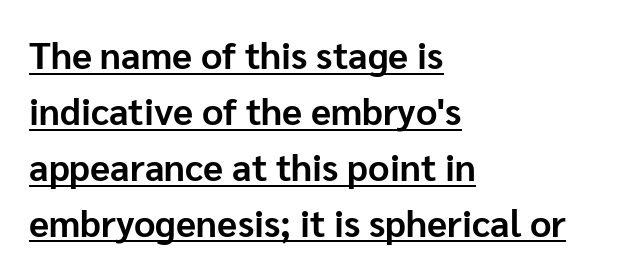
The passage shown is typed in a proportional face where columns would drift. You'd pick this weight for a headline — it's a proper bold. Posture: upright roman. Line spacing here is normal. Look at the tracking — it's just the regular setting, nothing added.
